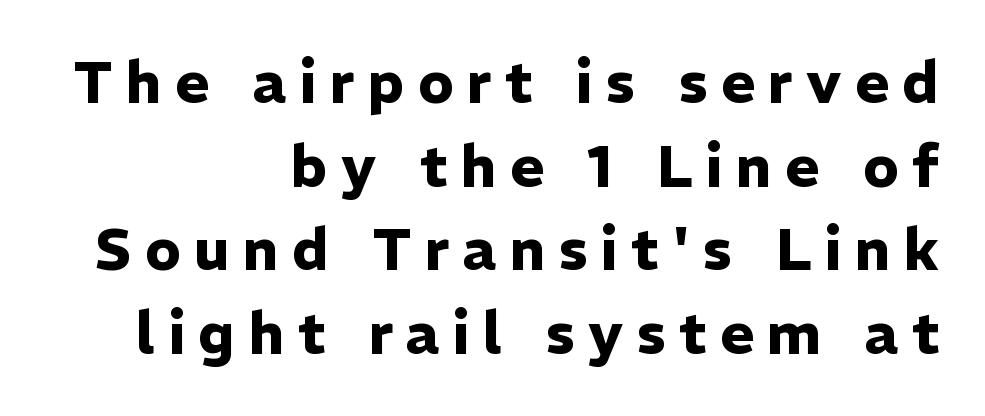
The image shows 58 px heavy sans-serif type, upright; set right-aligned, normal line spacing (1.44x), unusually wide letter spacing (+0.23 em), not underlined; low stroke contrast and a medium x-height.
